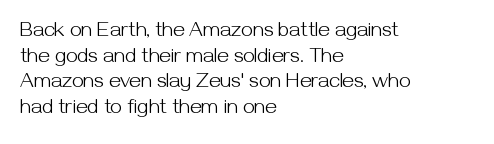
Does extra space separate the letters? No, they use regular spacing. The passage is arranged the way most books set body copy — flush left. The area under the type is left untouched. The face looks like a standard text weight, possibly lighter. Notice how the stems are strictly vertical — no italics here.
